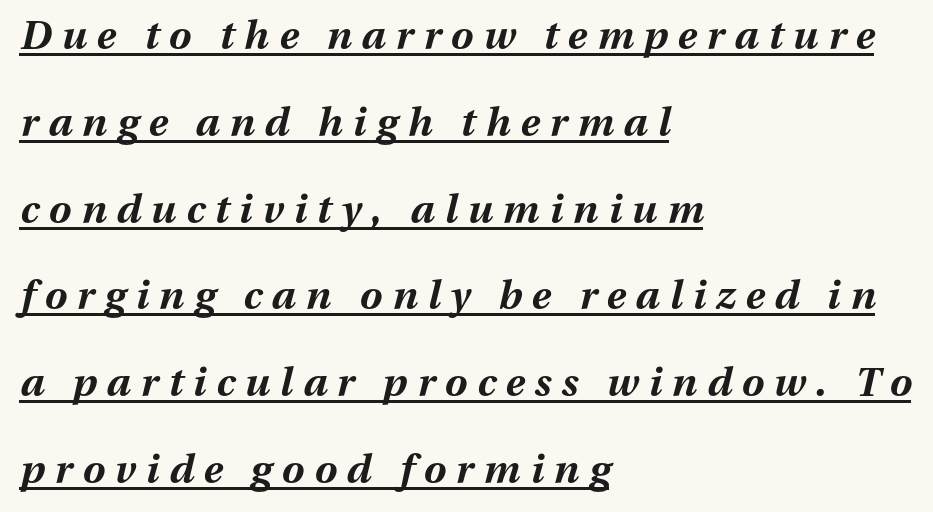
The image shows 40 px bold type, italic (leaning right); set left-aligned, loose line spacing (2.17x), unusually wide letter spacing (+0.25 em), underlined; medium stroke contrast and a medium x-height.
